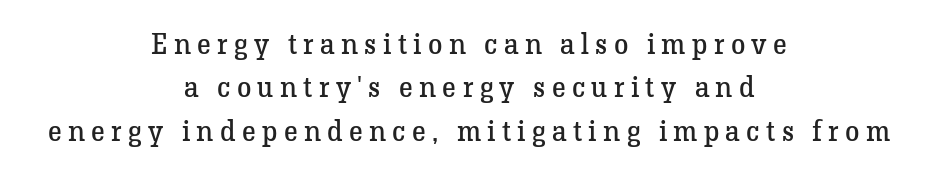
The image shows 29 px regular-weight serif type, upright; set centered, normal line spacing (1.5x), unusually wide letter spacing (+0.22 em), not underlined; low stroke contrast and a medium x-height.
